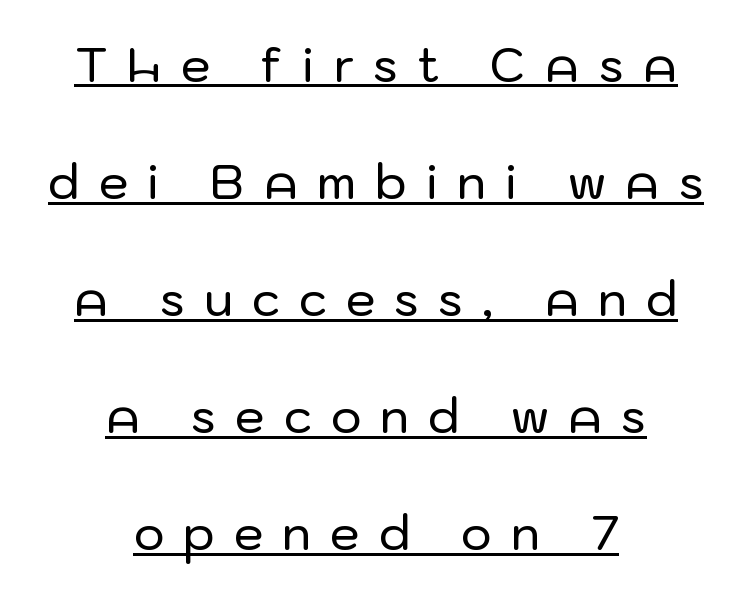
Q: Is the text italic (slanted)? A: No, it is upright.
Q: Is the typeface a serif or a sans-serif typeface? A: Sans-serif.
Q: Is the text underlined? A: Yes.
Q: How is the paragraph aligned? A: Centered.
Q: Is the spacing between letters normal or unusually wide? A: Unusually wide.
Q: Is the spacing between lines tight, normal or loose? A: Loose.
Q: Width (condensed, normal, or wide)? A: Normal.
Q: Stroke contrast? A: Low.
Q: x-height? A: Medium.
Q: Monospaced? A: No.
